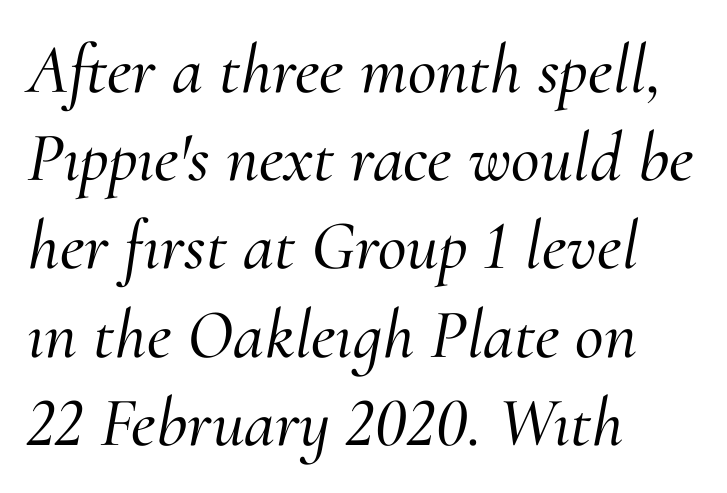
The image shows 70 px serif type, italic (leaning right); set left-aligned, normal line spacing (1.26x), normal letter spacing, not underlined; medium stroke contrast and a small x-height.
